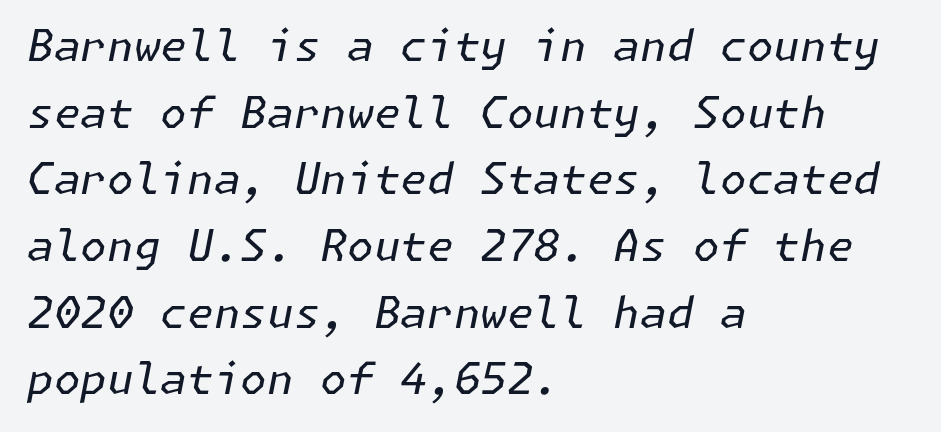
The image shows 43 px regular-weight type, italic (leaning right); set left-aligned, normal line spacing (1.55x), normal letter spacing, not underlined; low stroke contrast and a medium x-height.
